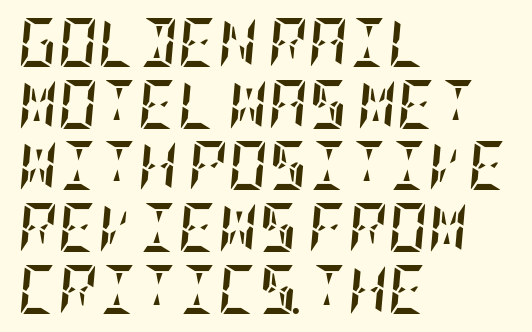
The image shows 49 px semibold, condensed type, italic (leaning right); set left-aligned, normal line spacing (1.26x), normal letter spacing, not underlined; low stroke contrast and a large x-height.
